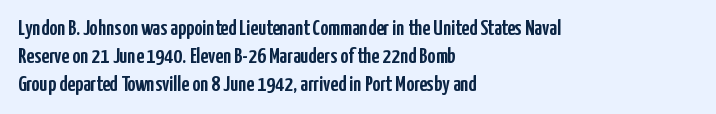
Q: Is the text italic (slanted)? A: No, it is upright.
Q: Is the text underlined? A: No.
Q: How is the paragraph aligned? A: Left-aligned.
Q: Is the spacing between letters normal or unusually wide? A: Normal.
Q: Is the spacing between lines tight, normal or loose? A: Normal.
